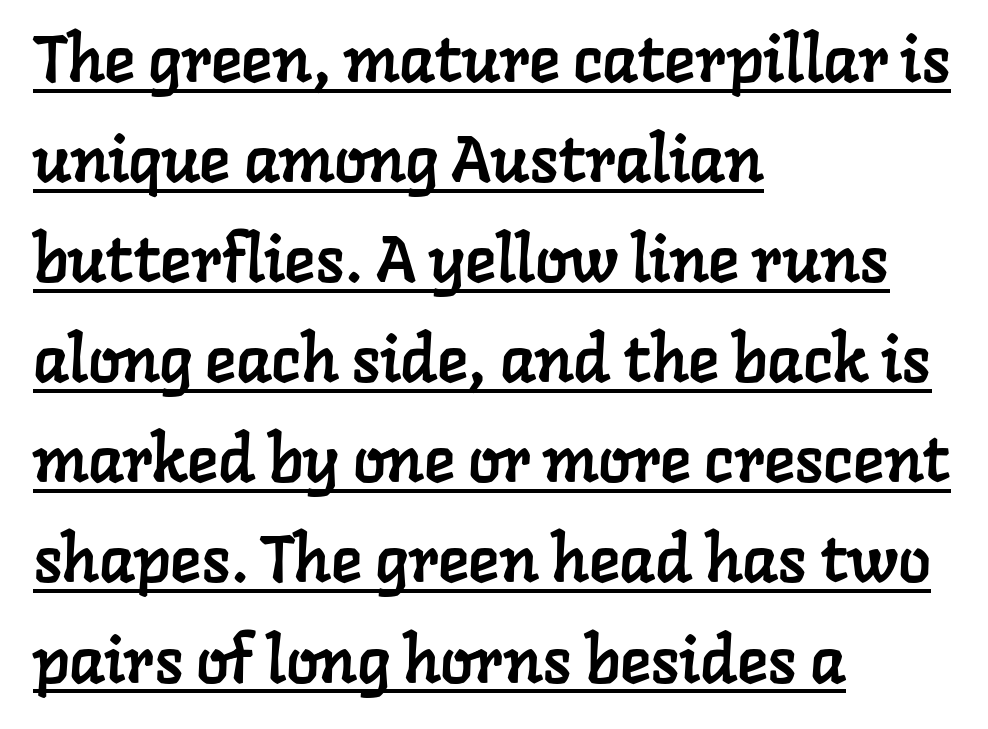
Q: Is the typeface a serif or a sans-serif typeface? A: Serif.
Q: Is the text underlined? A: Yes.
Q: How is the paragraph aligned? A: Left-aligned.
Q: Is the spacing between letters normal or unusually wide? A: Normal.
Q: Is the spacing between lines tight, normal or loose? A: Normal.
Q: Width (condensed, normal, or wide)? A: Normal.
Q: Stroke contrast? A: Low.
Q: x-height? A: Medium.
Q: Monospaced? A: No.
